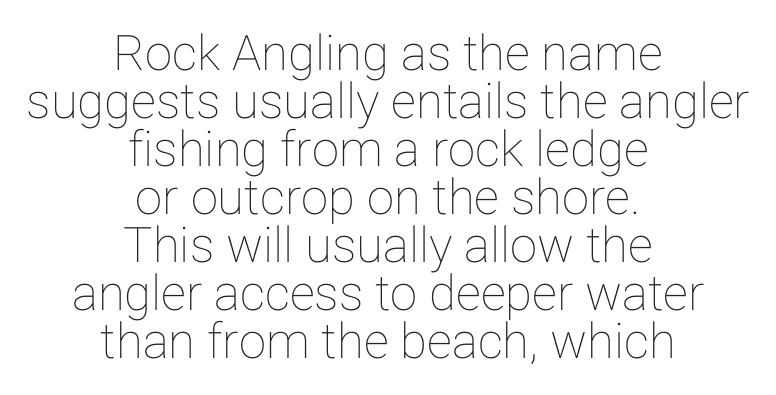
{"italic": "no", "width": "normal", "stroke_contrast": "low", "x_height": "medium", "monospaced": "no", "underline": "no", "align": "center", "line_spacing": "tight", "line_spacing_ratio": 0.98, "letter_spacing": "normal", "letter_spacing_em": 0.0, "glyph_px": 49}
